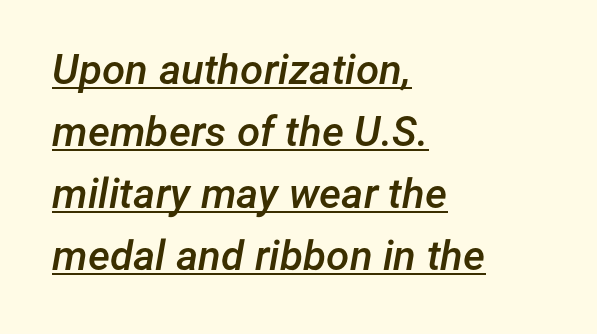
These lines are rendered in a variable-pitch font. Notice how the stems are inclined rather than vertical — that's the hallmark of italics. Horizontally, the lines are justified to the leading edge only. The specimen includes a rule beneath the text block's lines. Set as a demibold, roughly 600 on the weight scale.
